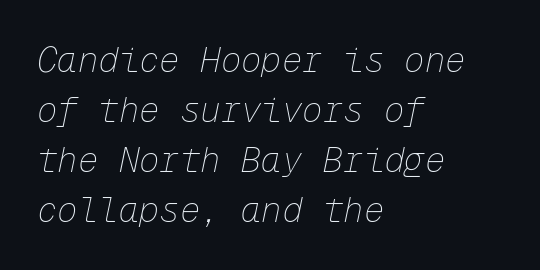
Q: Is the text bold? A: No.
Q: Is the text italic (slanted)? A: Yes, it leans right by about 12 degrees.
Q: Is the text underlined? A: No.
Q: How is the paragraph aligned? A: Left-aligned.
Q: Is the spacing between letters normal or unusually wide? A: Normal.
Q: Is the spacing between lines tight, normal or loose? A: Normal.
Q: Width (condensed, normal, or wide)? A: Normal.
Q: Stroke contrast? A: Low.
Q: x-height? A: Medium.
Q: Monospaced? A: Yes.
